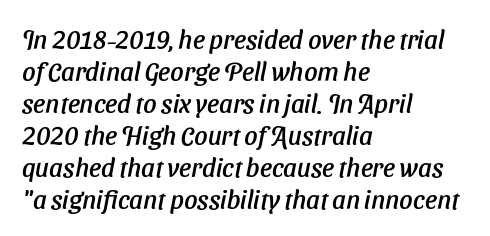
Q: Is the text italic (slanted)? A: Yes, it leans right by about 11 degrees.
Q: Is the text underlined? A: No.
Q: How is the paragraph aligned? A: Left-aligned.
Q: Is the spacing between letters normal or unusually wide? A: Normal.
